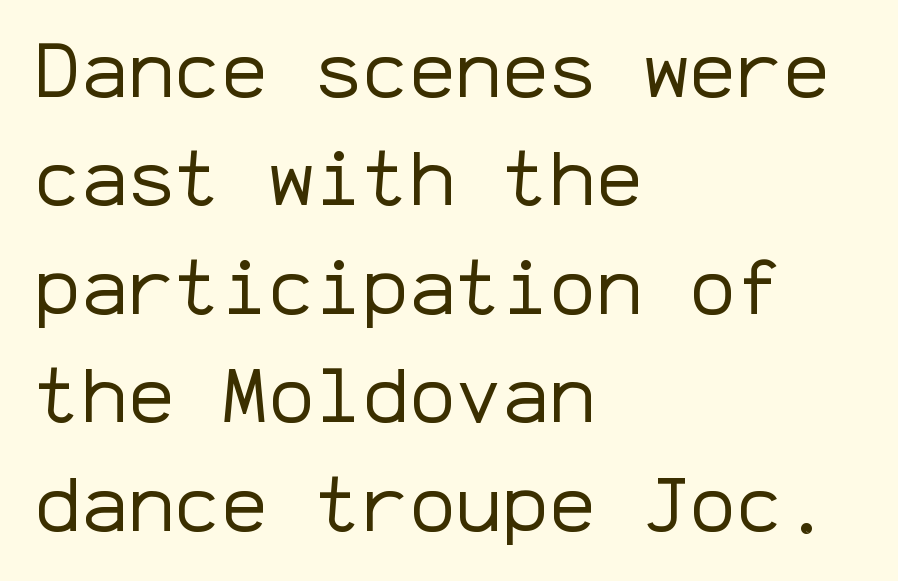
The image shows 78 px regular-weight sans-serif type, upright, monospaced; set left-aligned, normal line spacing (1.39x), normal letter spacing, not underlined; low stroke contrast and a medium x-height.
